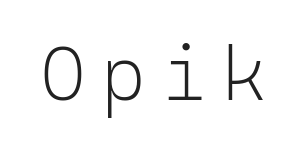
Q: Is the text bold? A: No.
Q: Is the text italic (slanted)? A: No, it is upright.
Q: Is the typeface a serif or a sans-serif typeface? A: Sans-serif.
Q: Is the text underlined? A: No.
Q: Is the spacing between letters normal or unusually wide? A: Unusually wide.
Q: Width (condensed, normal, or wide)? A: Normal.
Q: Stroke contrast? A: Low.
Q: x-height? A: Medium.
Q: Monospaced? A: Yes.
